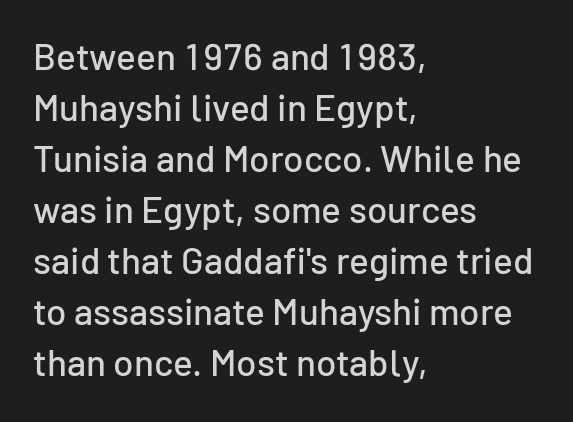
Stroke terminals: plain, sans-serif. Ordinary non-slanted type is in use. Notice how descenders clear the ascenders below comfortably — that's standard leading. Short note: letters normally spaced. Spacing verdict: proportional, widths tailored to each character.
